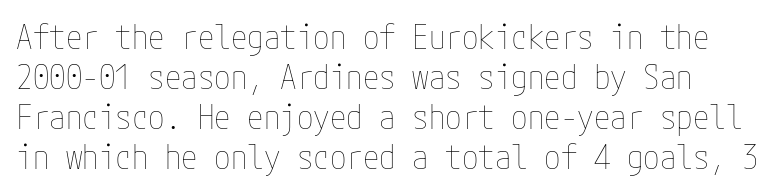
The strip under each line holds only bare page. The strokes are not fattened; the text isn't bold. Style check: upright. Nothing unusual about the tracking: characters are spaced as the font intends.
